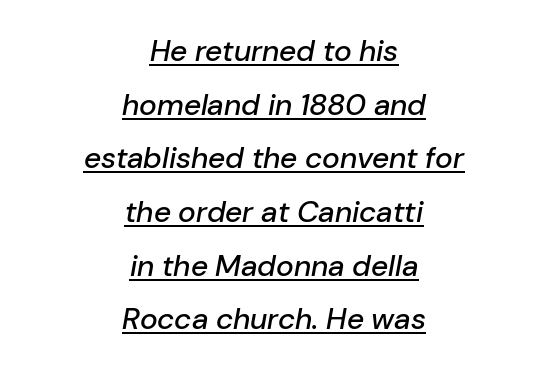
The line texture is even and compact thanks to regular tracking. Honestly, the underline is the first thing you notice here. Compared with ordinary roman type, these characters are visibly tilted. Note the varied advance widths — an 'i' is clearly narrower than an 'm'. Neither beginnings nor endings align; midpoints do.
